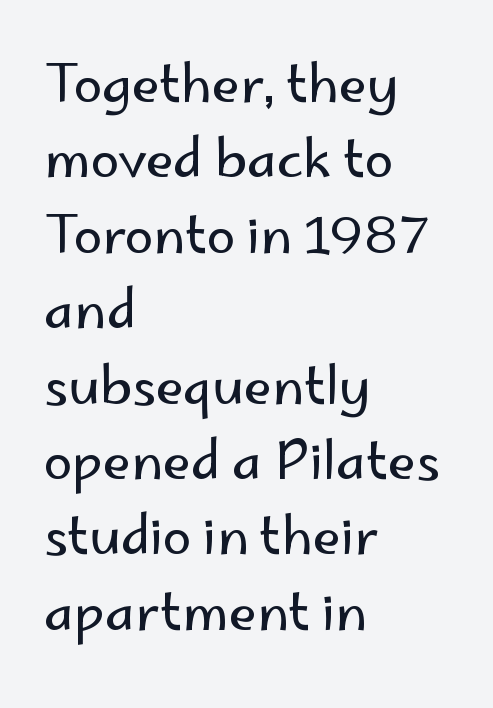
{"serif": "no", "italic": "no", "bold": "no", "weight": "regular", "width": "normal", "stroke_contrast": "low", "x_height": "small", "monospaced": "no", "underline": "no", "align": "left", "line_spacing": "normal", "line_spacing_ratio": 1.45, "letter_spacing": "normal", "letter_spacing_em": 0.0, "glyph_px": 52}
